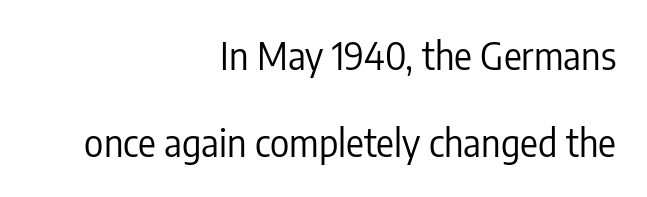
{"serif": "no", "italic": "no", "bold": "no", "weight": "regular", "width": "condensed", "stroke_contrast": "low", "x_height": "medium", "monospaced": "no", "underline": "no", "align": "right", "line_spacing": "loose", "line_spacing_ratio": 2.35, "letter_spacing": "normal", "letter_spacing_em": 0.0, "glyph_px": 37}
